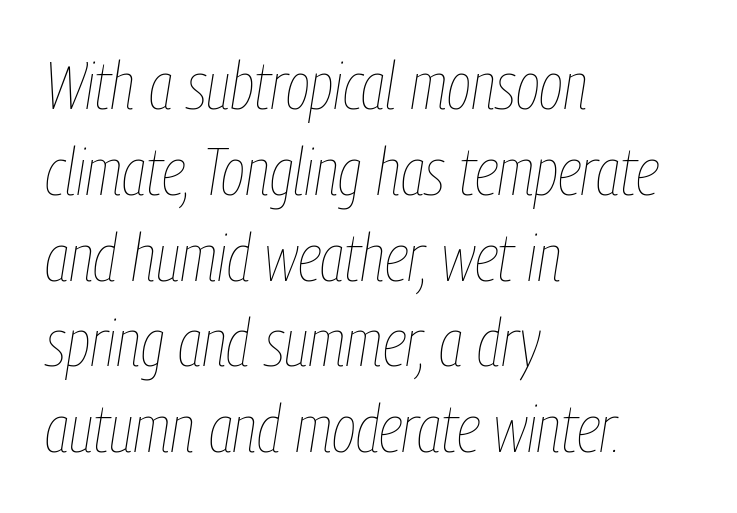
{"italic": "yes", "lean": "right", "slant_degrees": 9, "bold": "no", "weight": "thin", "width": "condensed", "stroke_contrast": "low", "x_height": "medium", "monospaced": "no", "underline": "no", "align": "left", "line_spacing": "normal", "line_spacing_ratio": 1.3, "letter_spacing": "normal", "letter_spacing_em": 0.0, "glyph_px": 66}
